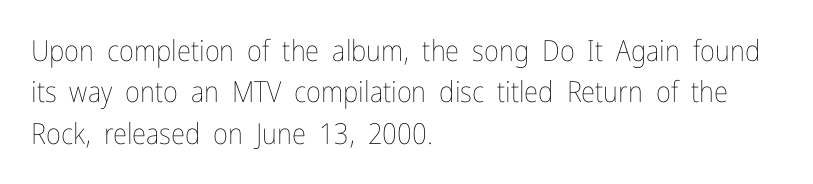
Letters have the restrained weight of plain body copy at most. The rendering uses natural spacing where letterforms have individual widths. Vertically, the passage feels balanced, rows spaced as you'd expect. Spacing between characters is what you'd get straight out of the box.
